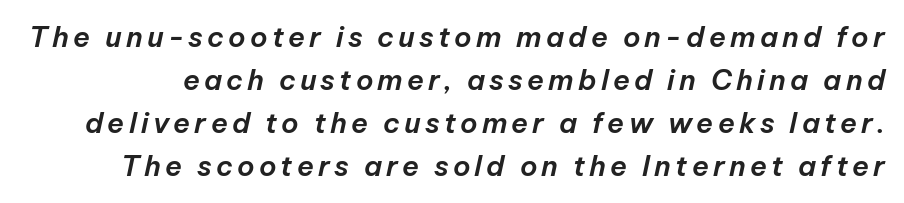
{"italic": "yes", "lean": "right", "slant_degrees": 12, "width": "normal", "stroke_contrast": "low", "x_height": "medium", "monospaced": "no", "underline": "no", "line_spacing": "normal", "line_spacing_ratio": 1.53, "glyph_px": 28}
